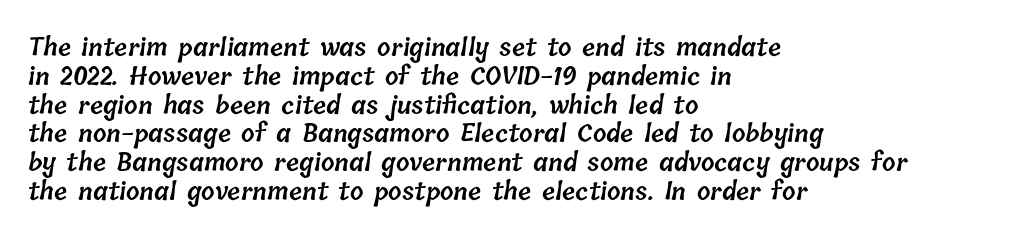
Q: Is the text bold? A: Semi-bold.
Q: Is the text underlined? A: No.
Q: How is the paragraph aligned? A: Left-aligned.
Q: Is the spacing between letters normal or unusually wide? A: Normal.
